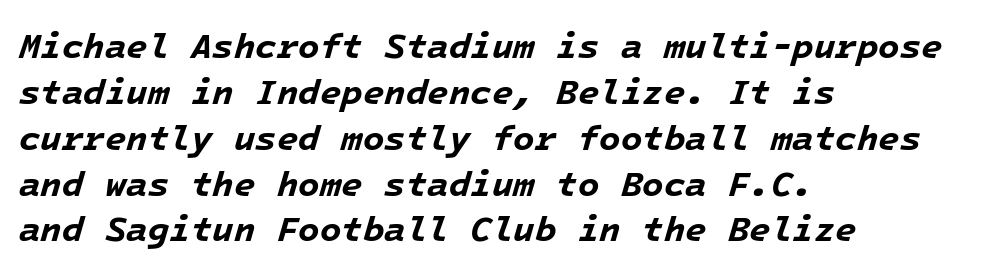
Q: Is the text bold? A: Yes.
Q: Is the text italic (slanted)? A: Yes, it leans right by about 16 degrees.
Q: Is the text underlined? A: No.
Q: How is the paragraph aligned? A: Left-aligned.
Q: Is the spacing between letters normal or unusually wide? A: Normal.
Q: Is the spacing between lines tight, normal or loose? A: Normal.
Q: Width (condensed, normal, or wide)? A: Normal.
Q: Stroke contrast? A: Low.
Q: x-height? A: Medium.
Q: Monospaced? A: Yes.
